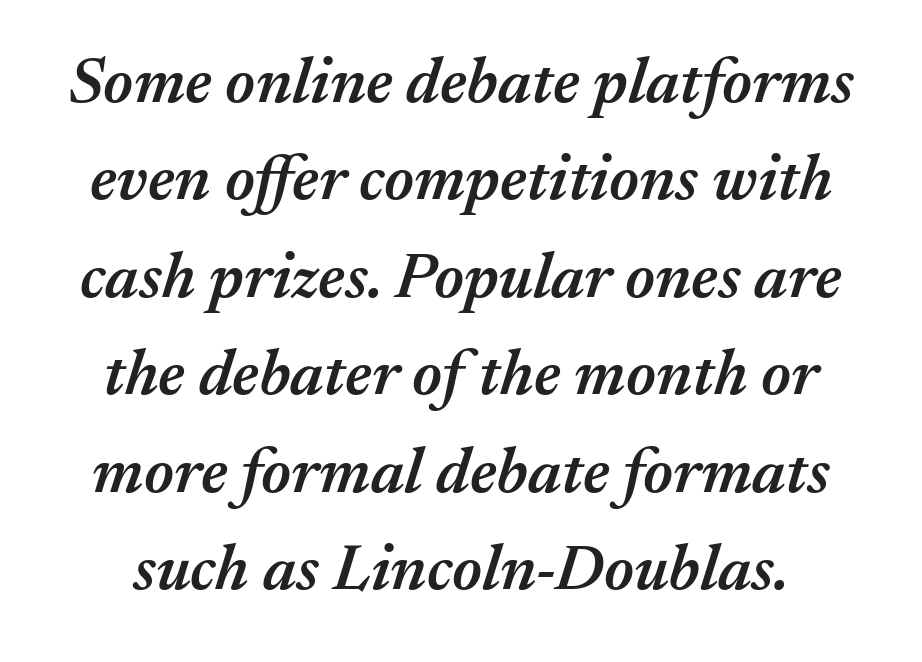
{"italic": "yes", "lean": "right", "slant_degrees": 17, "bold": "semi", "weight": "semibold", "width": "normal", "stroke_contrast": "medium", "x_height": "medium", "monospaced": "no", "underline": "no", "line_spacing": "normal", "line_spacing_ratio": 1.5, "letter_spacing": "normal", "letter_spacing_em": 0.0, "glyph_px": 65}
